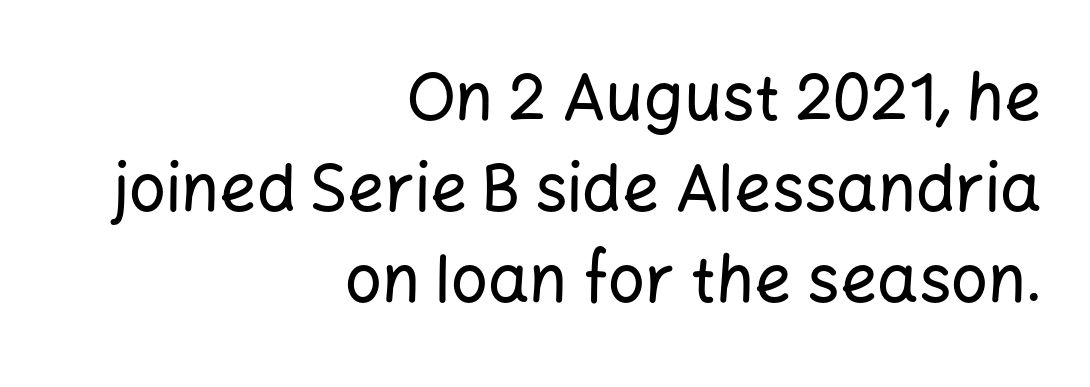
Q: Is the text italic (slanted)? A: No, it is upright.
Q: Is the typeface a serif or a sans-serif typeface? A: Sans-serif.
Q: Is the text underlined? A: No.
Q: How is the paragraph aligned? A: Right-aligned.
Q: Is the spacing between letters normal or unusually wide? A: Normal.
Q: Is the spacing between lines tight, normal or loose? A: Normal.
Q: Width (condensed, normal, or wide)? A: Normal.
Q: Stroke contrast? A: Low.
Q: x-height? A: Medium.
Q: Monospaced? A: No.
